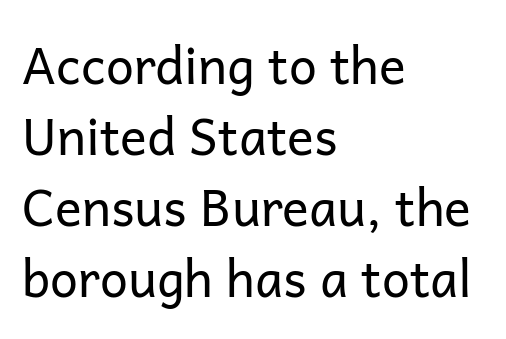
The image shows 50 px regular-weight sans-serif type, upright; set left-aligned, normal line spacing (1.42x), normal letter spacing, not underlined; low stroke contrast and a medium x-height.
